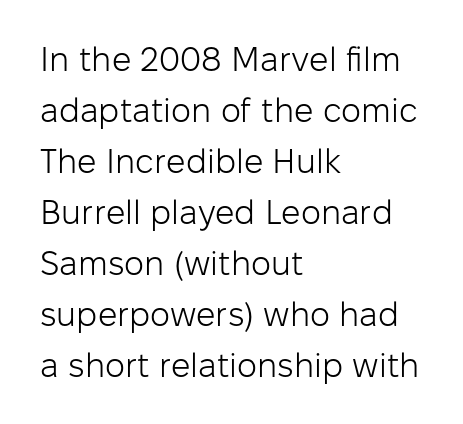
{"serif": "no", "italic": "no", "bold": "no", "weight": "light", "width": "normal", "stroke_contrast": "low", "x_height": "medium", "monospaced": "no", "underline": "no", "align": "left", "line_spacing": "normal", "line_spacing_ratio": 1.5, "letter_spacing": "normal", "letter_spacing_em": 0.0, "glyph_px": 34}
